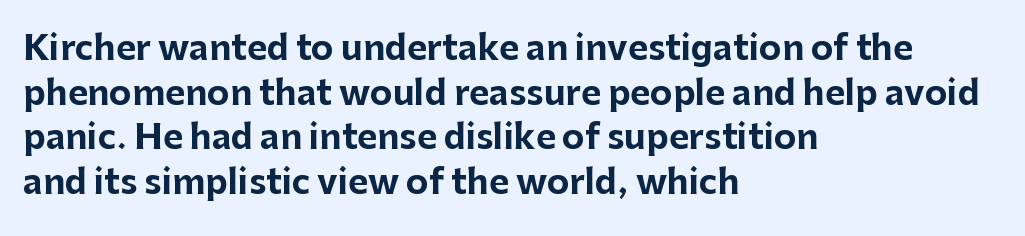
This rendering uses left alignment, leaving the right contour irregular. The line texture is even and compact thanks to regular tracking. You could not count columns in this text — the font is proportionally spaced. Caption: bold face, heavy strokes.
